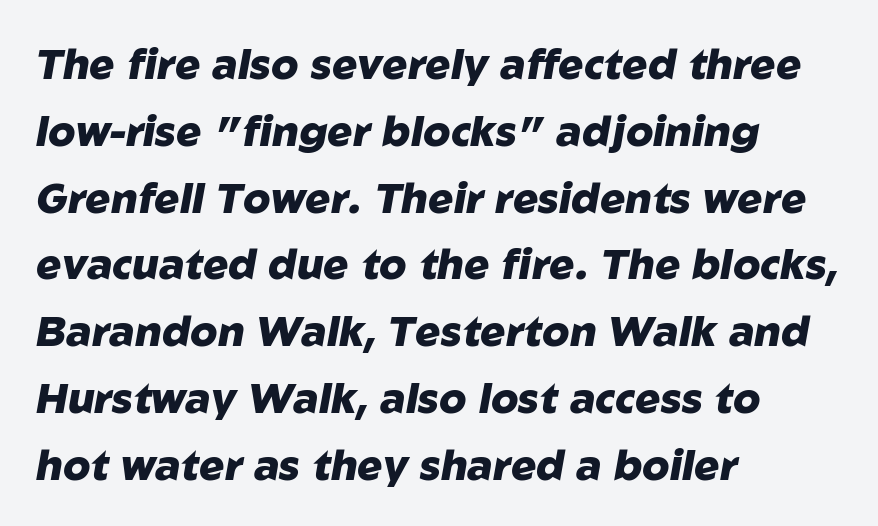
Q: Is the text bold? A: Yes.
Q: Is the text italic (slanted)? A: Yes, it leans right by about 10 degrees.
Q: Is the text underlined? A: No.
Q: How is the paragraph aligned? A: Left-aligned.
Q: Is the spacing between letters normal or unusually wide? A: Normal.
Q: Is the spacing between lines tight, normal or loose? A: Normal.
Q: Width (condensed, normal, or wide)? A: Normal.
Q: Stroke contrast? A: Low.
Q: x-height? A: Medium.
Q: Monospaced? A: No.
